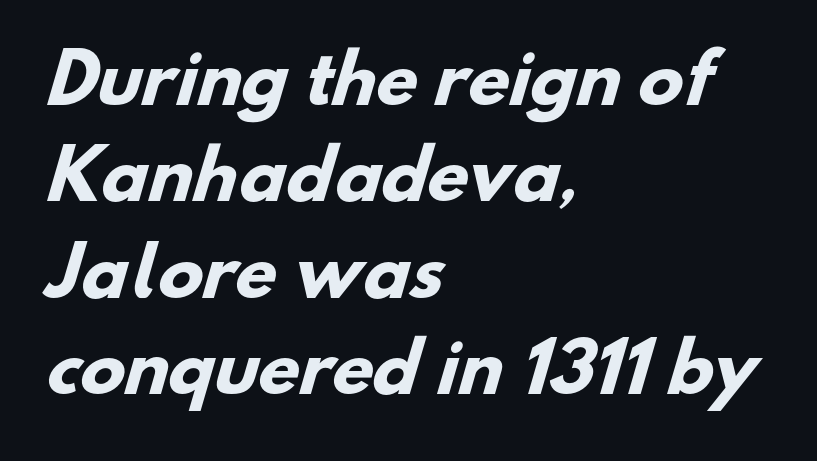
The image shows 67 px heavy sans-serif type; set left-aligned, normal line spacing (1.44x), normal letter spacing, not underlined; low stroke contrast and a small x-height.
